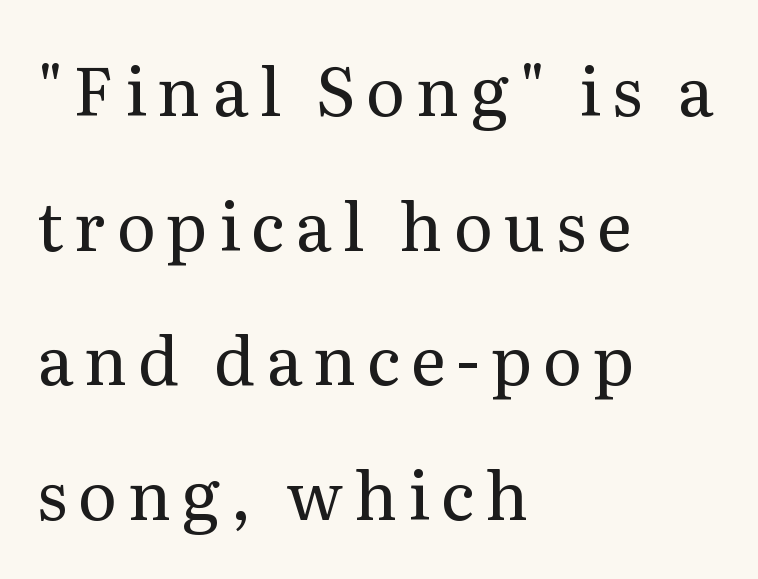
Q: Is the text bold? A: No.
Q: Is the text italic (slanted)? A: No, it is upright.
Q: Is the typeface a serif or a sans-serif typeface? A: Serif.
Q: Is the text underlined? A: No.
Q: How is the paragraph aligned? A: Left-aligned.
Q: Is the spacing between lines tight, normal or loose? A: Loose.
Q: Width (condensed, normal, or wide)? A: Normal.
Q: Stroke contrast? A: Medium.
Q: x-height? A: Medium.
Q: Monospaced? A: No.
